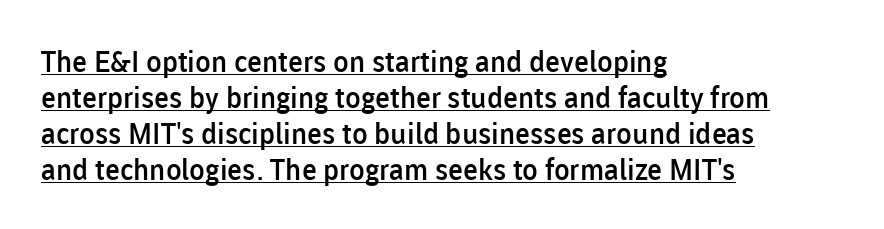
{"serif": "no", "italic": "no", "bold": "semi", "weight": "semibold", "width": "normal", "stroke_contrast": "low", "x_height": "medium", "monospaced": "no", "underline": "yes", "align": "left", "line_spacing_ratio": 1.24, "letter_spacing": "normal", "letter_spacing_em": 0.0, "glyph_px": 29}
